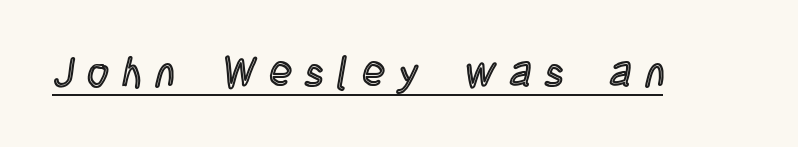
The image shows 42 px condensed type; set unusually wide letter spacing (+0.32 em), underlined; a large x-height.
